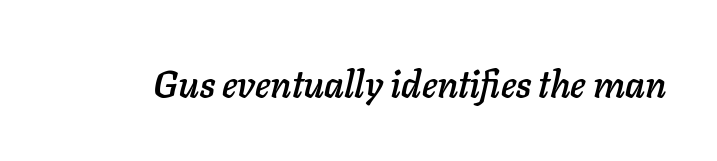
Characters are canted at an angle relative to the baseline's perpendicular. A clean baseline with only descenders dipping below it. Here the glyphs are tracked normally, forming tight word shapes. Spacing verdict: proportional, widths tailored to each character.
